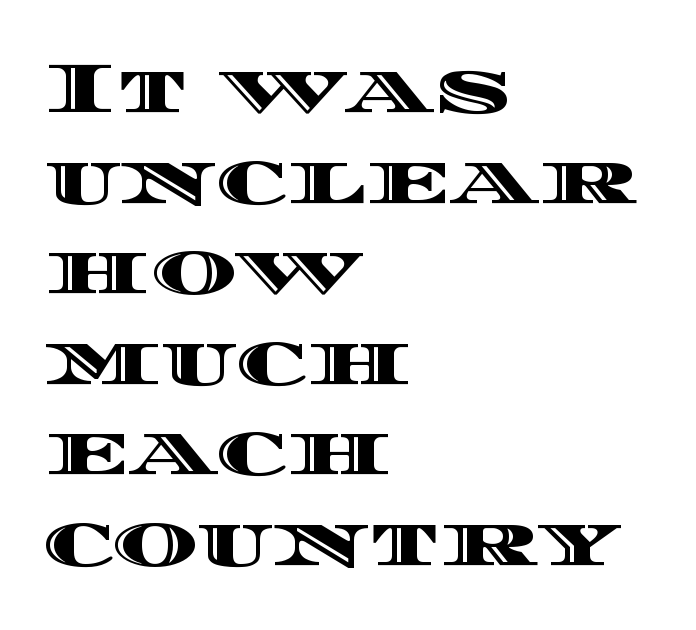
{"italic": "no", "width": "wide", "x_height": "large", "monospaced": "no", "underline": "no", "align": "left", "line_spacing_ratio": 1.24, "letter_spacing": "normal", "letter_spacing_em": 0.0, "glyph_px": 73}
